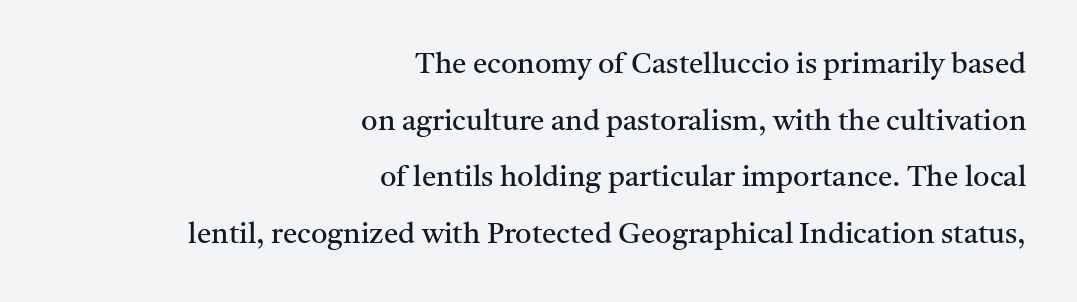
The font family rendered here belongs to the serif group. Line endings align vertically; line beginnings do not. Glance below the letters and you will spot only blank space. Character widths vary here, with narrow letters taking less room than wide ones. Glyph-to-glyph distance matches everyday printed text.
